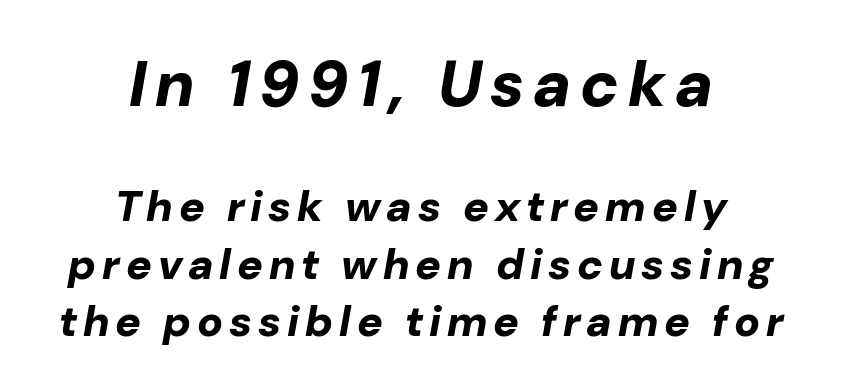
The image shows 64 px bold type, italic (leaning right); set centered, normal line spacing (1.33x), not underlined; the first (top) block is 1.49x larger; low stroke contrast and a medium x-height.
